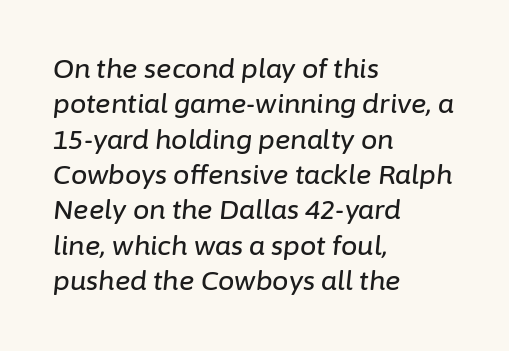
Quick note: underline off. Line beginnings align vertically; line endings do not. The whole block is typeset with a tilt. Whoever set this chose a conventional vertical rhythm. Glyph-to-glyph distance matches everyday printed text.
